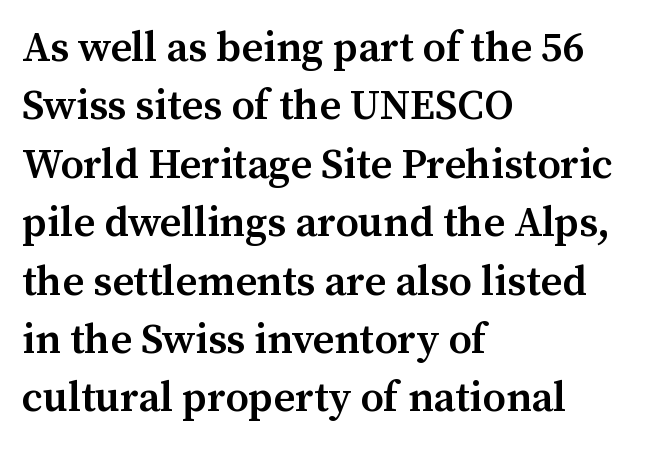
The image shows 42 px semibold serif type, upright; set left-aligned, normal line spacing (1.39x), normal letter spacing, not underlined; medium stroke contrast and a medium x-height.
